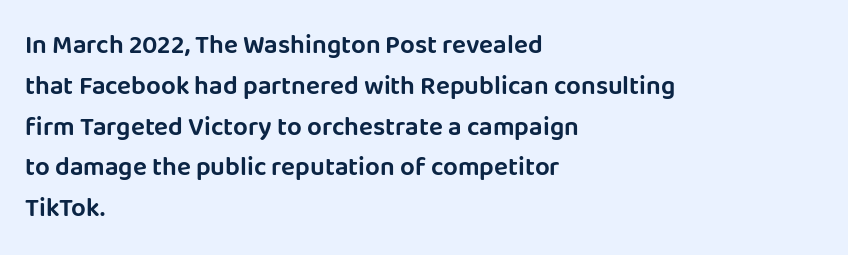
Q: Is the text italic (slanted)? A: No, it is upright.
Q: Is the text underlined? A: No.
Q: How is the paragraph aligned? A: Left-aligned.
Q: Is the spacing between letters normal or unusually wide? A: Normal.
Q: Is the spacing between lines tight, normal or loose? A: Normal.
